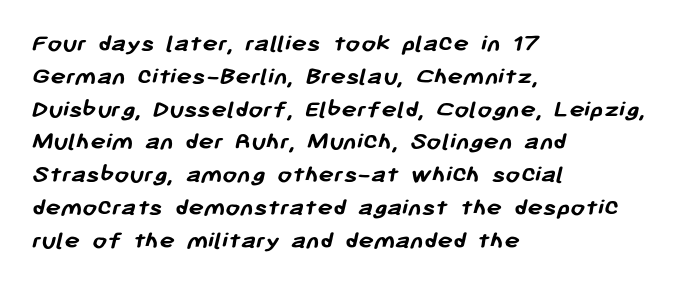
Regarding leading, the lines here are spaced in the standard way. The letterforms sit shoulder to shoulder at normal distance. Plenty of ink on the page — the face is bold. The ragged edge is on the right, which tells us the setting is flush left. The baseline area is clear.
